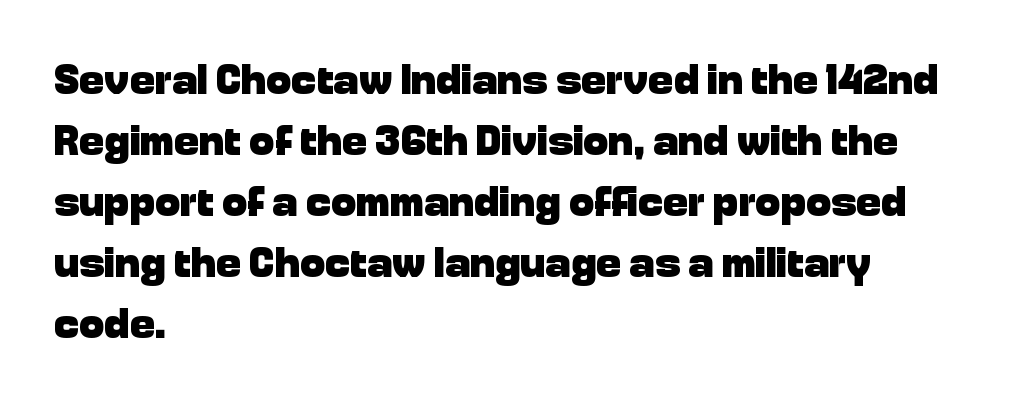
Has an underline been added? It has not. This sample has the flowing, uneven cadence of proportional lettering. These lines are composed in type without serifs. The lettering stays uniformly vertical, giving the passage a roman look. Look at the stroke-to-counter ratio: heavy, a bold.
